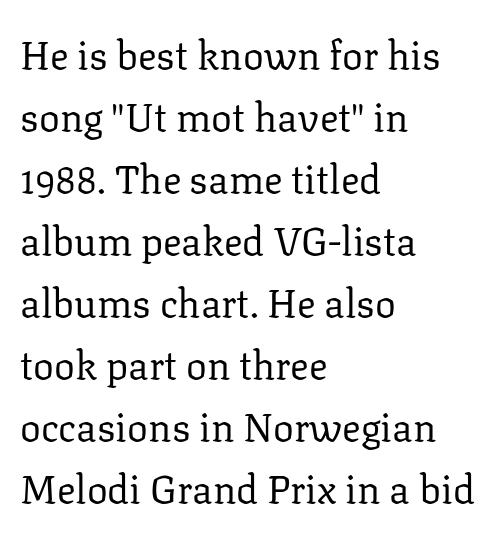
{"serif": "yes", "italic": "no", "bold": "no", "weight": "regular", "width": "normal", "stroke_contrast": "low", "x_height": "medium", "monospaced": "no", "underline": "no", "align": "left", "line_spacing": "normal", "line_spacing_ratio": 1.59, "letter_spacing": "normal", "letter_spacing_em": 0.0, "glyph_px": 39}
